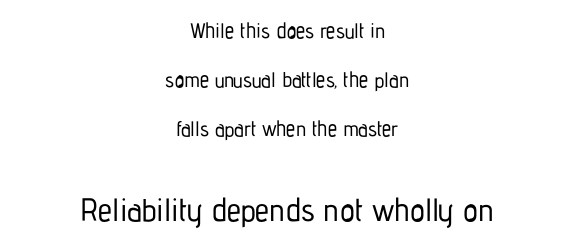
Q: Is the text italic (slanted)? A: No, it is upright.
Q: Is the typeface a serif or a sans-serif typeface? A: Sans-serif.
Q: Is the text underlined? A: No.
Q: How is the paragraph aligned? A: Centered.
Q: Is the spacing between letters normal or unusually wide? A: Normal.
Q: Is the spacing between lines tight, normal or loose? A: Loose.
Q: Which block of text is set in a larger size, the first (top) or the second (bottom)? A: The second (bottom) one.
Q: Width (condensed, normal, or wide)? A: Condensed.
Q: Stroke contrast? A: Low.
Q: x-height? A: Medium.
Q: Monospaced? A: No.
